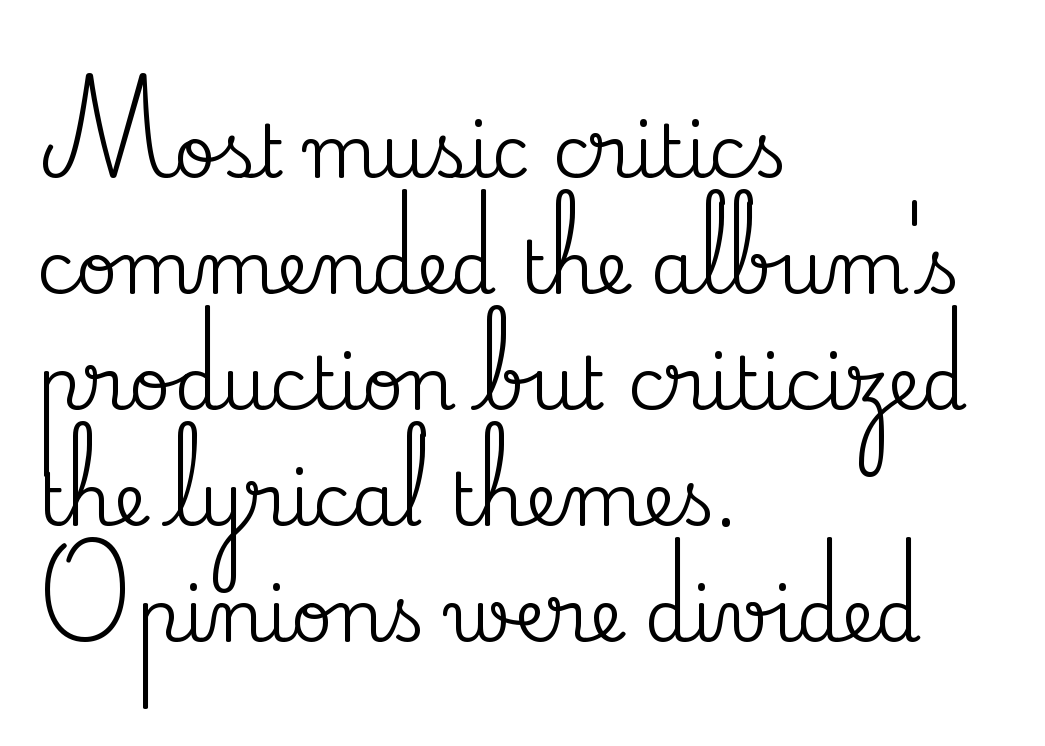
{"serif": "yes", "italic": "no", "width": "normal", "stroke_contrast": "medium", "x_height": "small", "monospaced": "no", "underline": "no", "align": "left", "line_spacing": "normal", "line_spacing_ratio": 1.59, "letter_spacing": "normal", "letter_spacing_em": 0.0, "glyph_px": 73}
